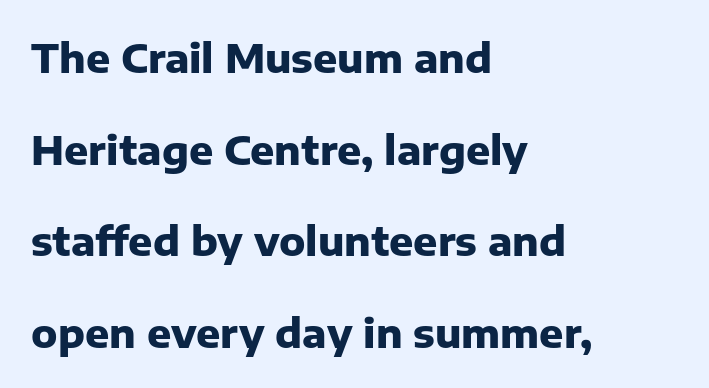
{"serif": "no", "italic": "no", "bold": "yes", "weight": "heavy", "width": "normal", "stroke_contrast": "low", "x_height": "medium", "monospaced": "no", "underline": "no", "align": "left", "line_spacing": "loose", "line_spacing_ratio": 2.29, "letter_spacing": "normal", "letter_spacing_em": 0.0, "glyph_px": 40}
